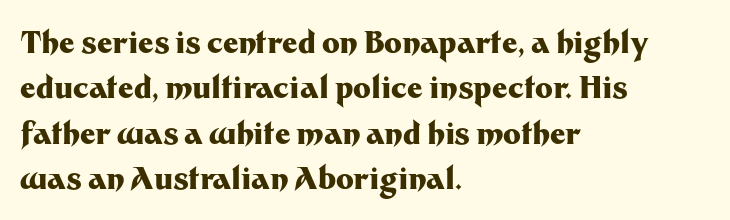
The image shows 30 px heavy sans-serif type, upright; set left-aligned, normal line spacing (1.51x), normal letter spacing, not underlined; medium stroke contrast and a medium x-height.
